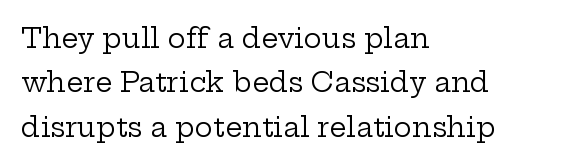
{"italic": "no", "bold": "no", "underline": "no", "align": "left", "line_spacing": "normal", "line_spacing_ratio": 1.64, "letter_spacing": "normal", "letter_spacing_em": 0.0, "glyph_px": 27}
